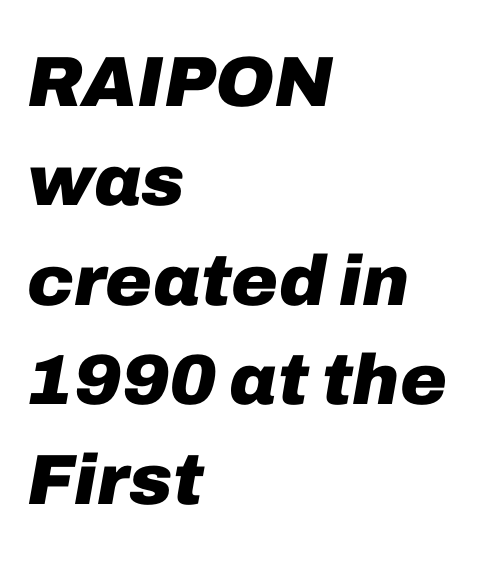
{"italic": "yes", "lean": "right", "slant_degrees": 10, "bold": "yes", "weight": "heavy", "width": "normal", "stroke_contrast": "low", "x_height": "medium", "monospaced": "no", "underline": "no", "align": "left", "line_spacing": "normal", "line_spacing_ratio": 1.4, "letter_spacing": "normal", "letter_spacing_em": 0.0, "glyph_px": 71}
